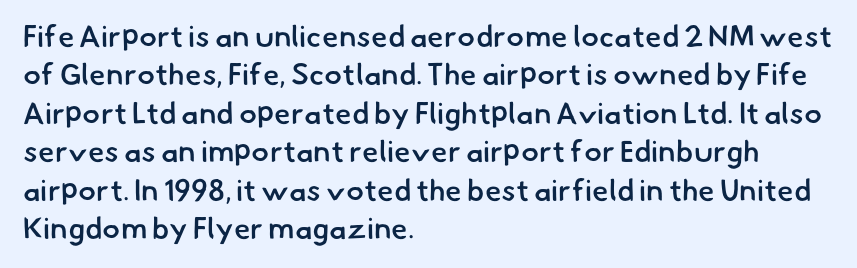
Q: Is the text bold? A: Semi-bold.
Q: Is the typeface a serif or a sans-serif typeface? A: Sans-serif.
Q: Is the text underlined? A: No.
Q: How is the paragraph aligned? A: Left-aligned.
Q: Is the spacing between letters normal or unusually wide? A: Normal.
Q: Is the spacing between lines tight, normal or loose? A: Normal.
Q: Width (condensed, normal, or wide)? A: Normal.
Q: Stroke contrast? A: Low.
Q: x-height? A: Small.
Q: Monospaced? A: No.
